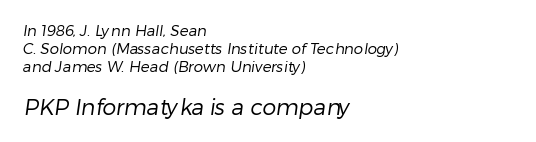
The space directly below the letters is spotless. The gaps between neighbouring characters are ordinary and unremarkable. The weight tops out at a normal text grade. A student would call this left alignment; a typographer would say flush left, rag right.
